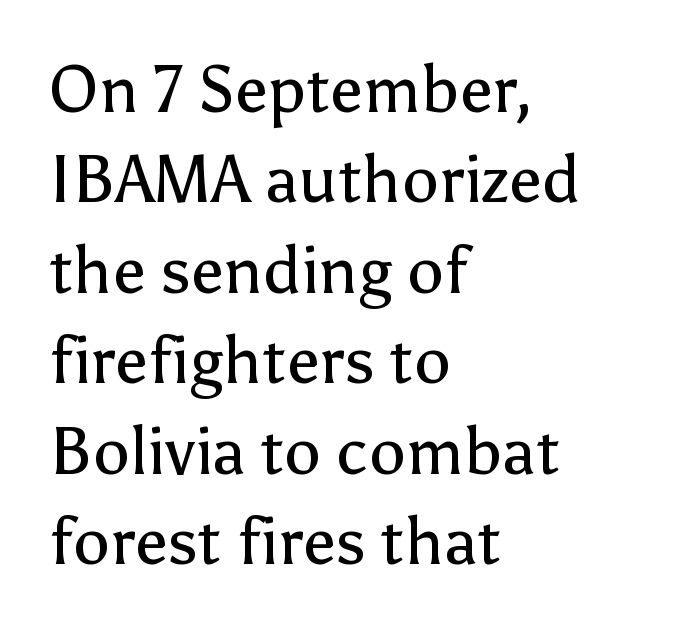
{"serif": "no", "italic": "no", "bold": "no", "weight": "regular", "width": "normal", "stroke_contrast": "low", "x_height": "medium", "monospaced": "no", "underline": "no", "align": "left", "line_spacing": "normal", "line_spacing_ratio": 1.37, "letter_spacing": "normal", "letter_spacing_em": 0.0, "glyph_px": 66}
